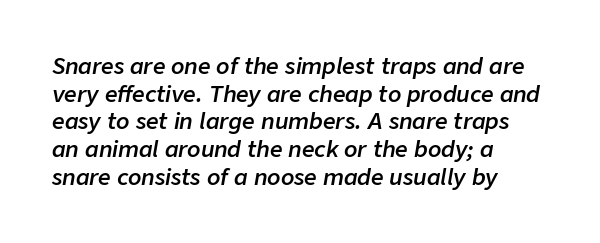
{"italic": "yes", "lean": "right", "slant_degrees": 9, "bold": "semi", "underline": "no", "align": "left", "line_spacing": "normal", "line_spacing_ratio": 1.26, "letter_spacing": "normal", "letter_spacing_em": 0.0, "glyph_px": 22}
